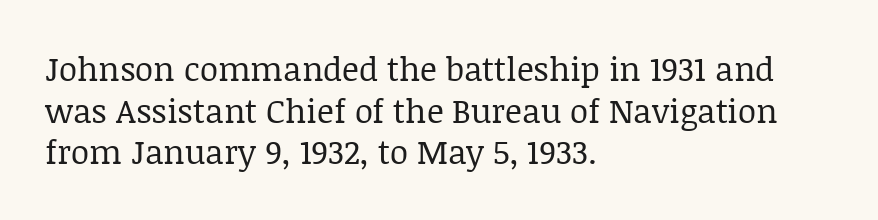
Q: Is the text bold? A: No.
Q: Is the text italic (slanted)? A: No, it is upright.
Q: Is the typeface a serif or a sans-serif typeface? A: Serif.
Q: Is the text underlined? A: No.
Q: How is the paragraph aligned? A: Left-aligned.
Q: Is the spacing between letters normal or unusually wide? A: Normal.
Q: Is the spacing between lines tight, normal or loose? A: Normal.
Q: Width (condensed, normal, or wide)? A: Normal.
Q: Stroke contrast? A: Low.
Q: x-height? A: Large.
Q: Monospaced? A: No.
